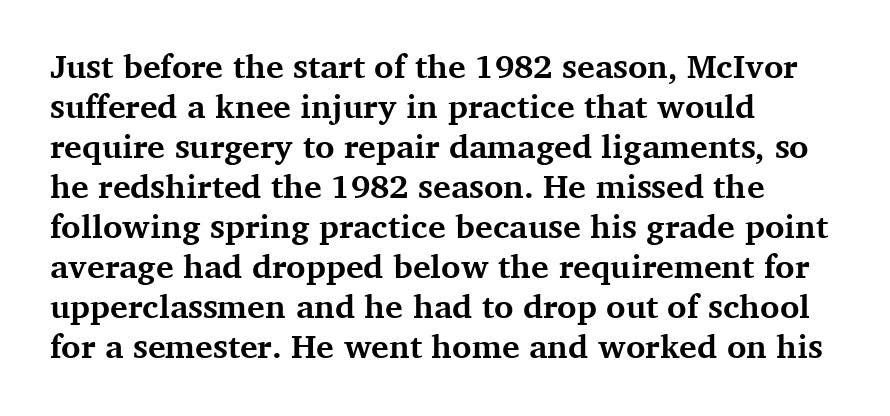
{"serif": "yes", "italic": "no", "bold": "yes", "weight": "bold", "width": "normal", "stroke_contrast": "medium", "x_height": "medium", "monospaced": "no", "underline": "no", "align": "left", "line_spacing_ratio": 1.21, "letter_spacing": "normal", "letter_spacing_em": 0.0, "glyph_px": 33}
